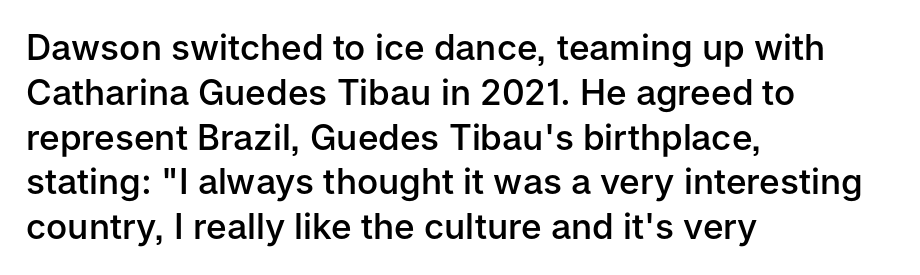
Spacing verdict: proportional, widths tailored to each character. What's the leading like? Ordinary, nothing unusual. The passage shown has conventional tracking throughout. Set as a demibold, roughly 600 on the weight scale. Plain, unruled lines of type. Designer's note — italics off, roman on.
